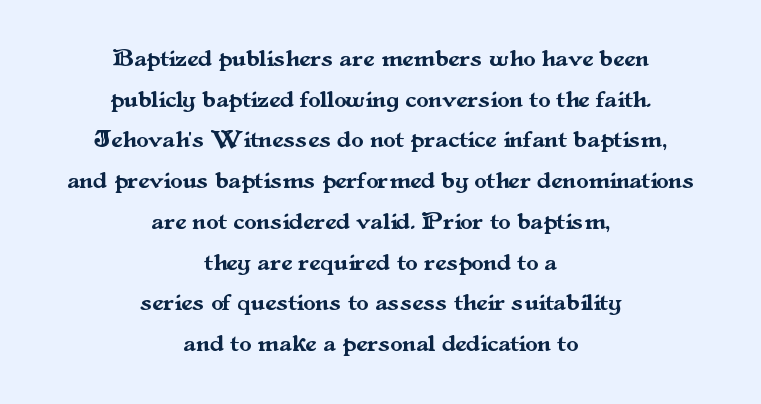
The image shows 25 px text type, upright; set centered, normal line spacing (1.63x), normal letter spacing, not underlined.
